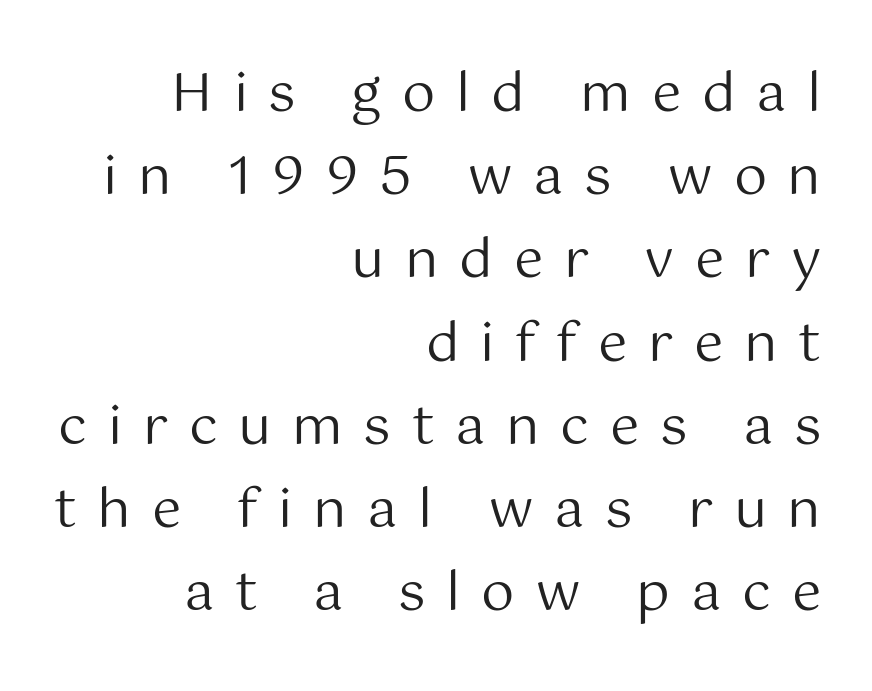
Varying glyph widths throughout — classic text-font behaviour. Counters stay open thanks to moderate or lighter strokes. What's the leading like? Ordinary, nothing unusual. Posture: straight, roman, zero tilt. The face used here is a sans, in the tradition of grotesques and geometrics. The zone under the glyphs is completely vacant.
